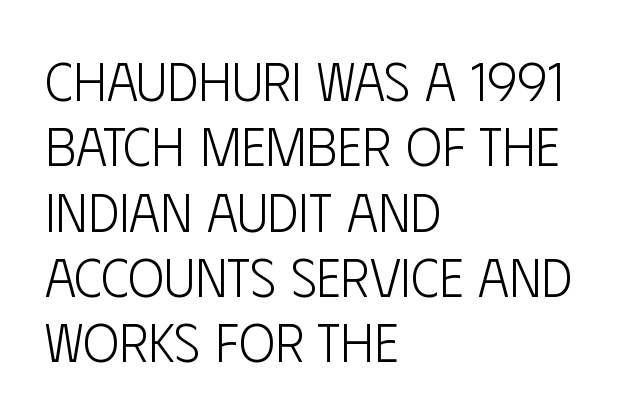
Underline: absent. The passage shown has conventional tracking throughout. The letters stand straight up with perfectly vertical stems. This reads as an unemphasized weight, regular at the heaviest. The passage shown is typed in a proportional face where columns would drift. Line beginnings align vertically; line endings do not.
